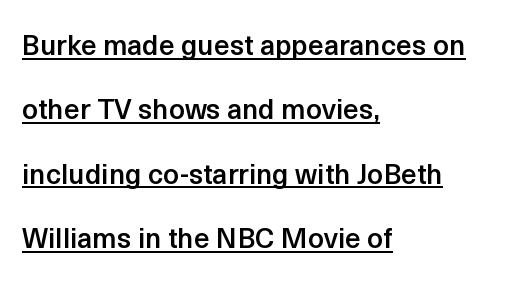
The image shows 28 px semibold sans-serif type, upright; set left-aligned, loose line spacing (2.3x), normal letter spacing, underlined; a medium x-height.
